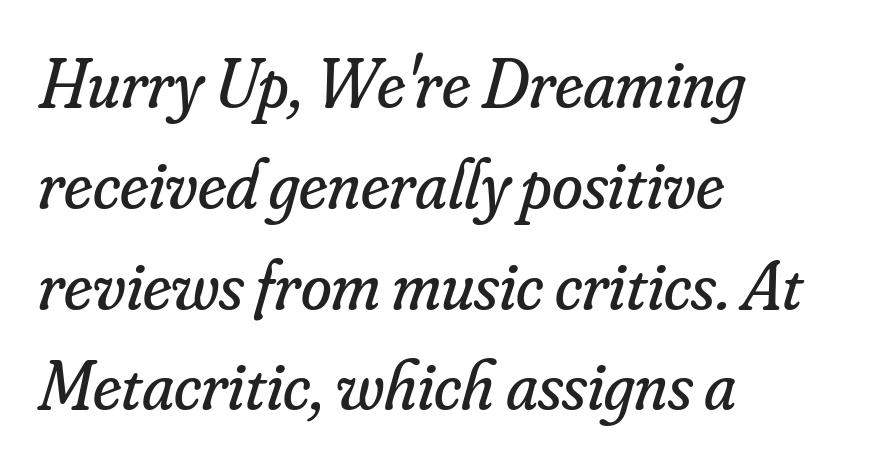
The image shows 70 px regular-weight serif type, italic (leaning right); set left-aligned, normal line spacing (1.44x), normal letter spacing, not underlined; low stroke contrast and a small x-height.
